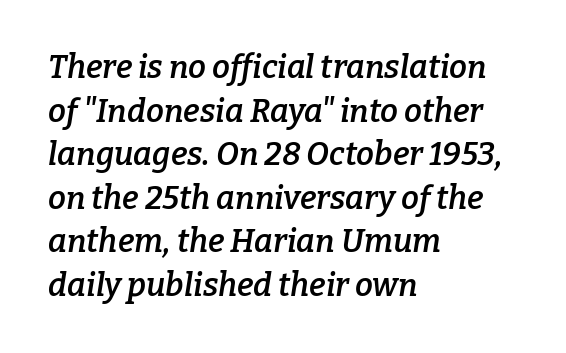
Has an underline been added? It has not. Designer's note — italics engaged. In terms of letterspacing, this is plain default setting. These lines are rendered in a variable-pitch font.
